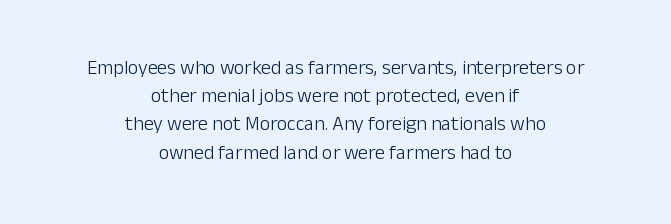
The foot of each line stays bare and open. The typography opts for an upright posture over an oblique one. Stroke thickness stays within the range of a standard reading face or lighter. Which margin do the lines hug? Neither — every line sits in the middle.
